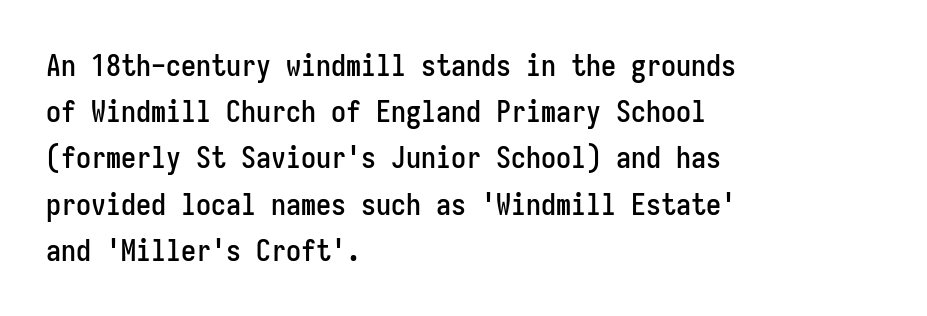
Nothing unusual about the tracking: characters are spaced as the font intends. The typeface chosen for these lines omits serifs. The passage is arranged the way most books set body copy — flush left. Designer's note — italics off, roman on. The specimen omits any rule beneath the text block's lines.
